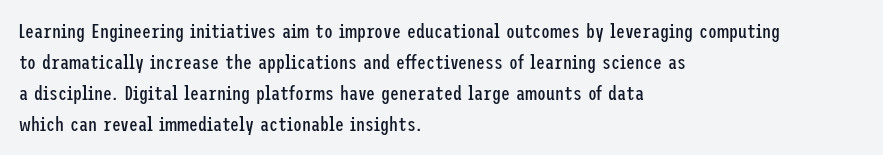
The image shows 20 px text type, upright; set left-aligned, normal line spacing (1.55x), normal letter spacing, not underlined.
